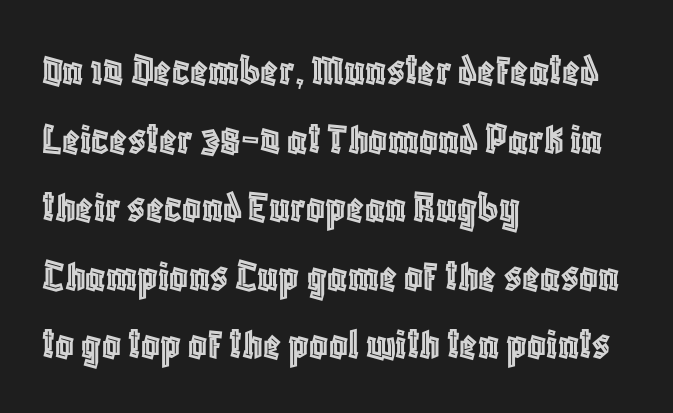
There is no visible air inserted between adjacent glyphs. The ragged edge is on the right, which tells us the setting is flush left. Clear beneath every line of the passage. Spacing verdict: proportional, widths tailored to each character.
